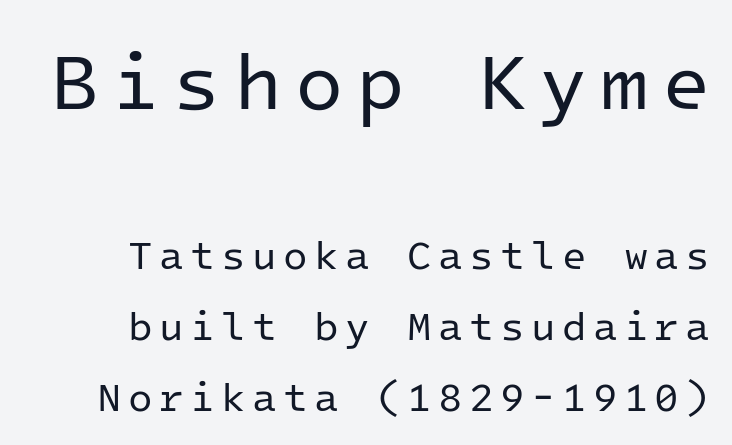
{"serif": "no", "italic": "no", "bold": "no", "weight": "regular", "width": "normal", "stroke_contrast": "low", "x_height": "medium", "monospaced": "yes", "underline": "no", "align": "right", "line_spacing_ratio": 1.77, "larger_block": "first", "size_ratio": 1.98, "glyph_px": 79}
